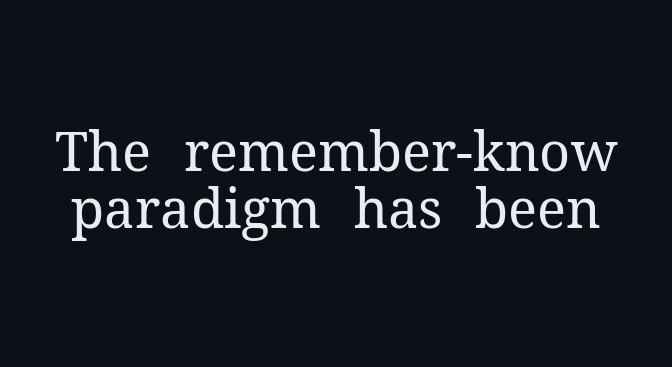
Q: Is the text bold? A: No.
Q: Is the text italic (slanted)? A: No, it is upright.
Q: Is the typeface a serif or a sans-serif typeface? A: Serif.
Q: Is the text underlined? A: No.
Q: Is the spacing between letters normal or unusually wide? A: Normal.
Q: Is the spacing between lines tight, normal or loose? A: Tight.
Q: Width (condensed, normal, or wide)? A: Normal.
Q: Stroke contrast? A: Medium.
Q: x-height? A: Medium.
Q: Monospaced? A: No.
